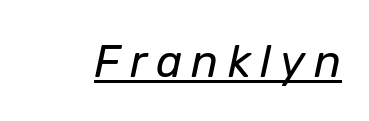
The letters advance in unequal steps, a hallmark of proportional type. Vertical stems look standard width or narrower in stroke. Notice how the stems are inclined rather than vertical — that's the hallmark of italics. Each word looks stretched out because of the extra space between its letters. Like a heading marked for emphasis, these lines bear an underscore.
